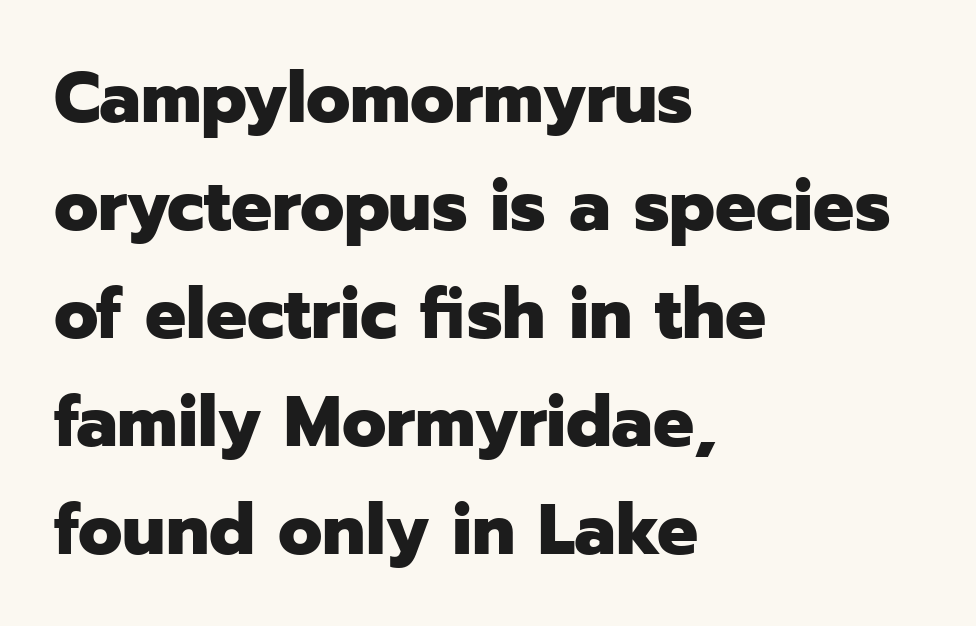
The image shows 72 px heavy sans-serif type, upright; set left-aligned, normal line spacing (1.5x), normal letter spacing, not underlined; low stroke contrast and a medium x-height.
